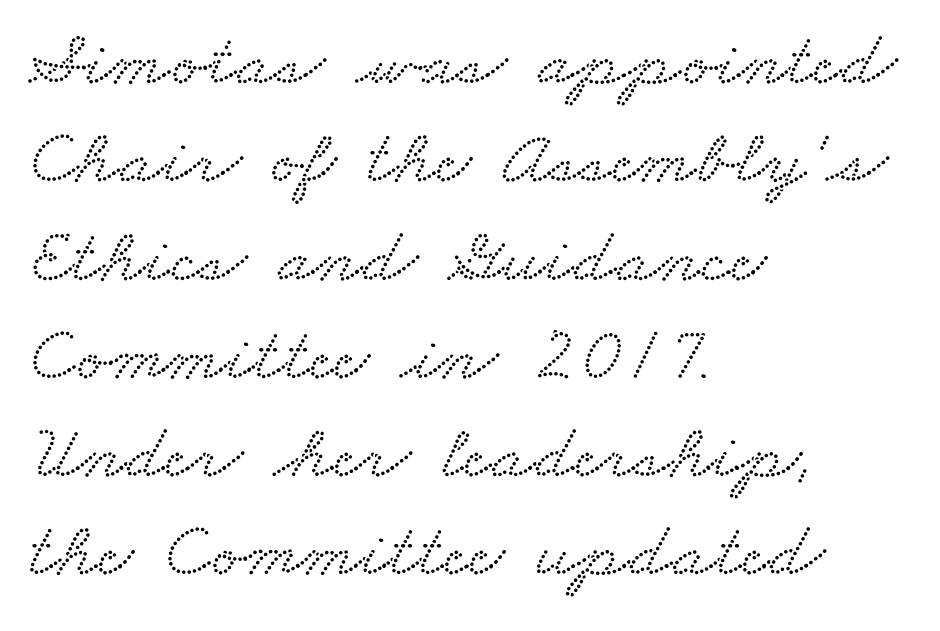
{"serif": "yes", "width": "wide", "stroke_contrast": "low", "x_height": "small", "monospaced": "no", "underline": "no", "align": "left", "line_spacing": "normal", "line_spacing_ratio": 1.26, "letter_spacing": "normal", "letter_spacing_em": 0.0, "glyph_px": 78}
